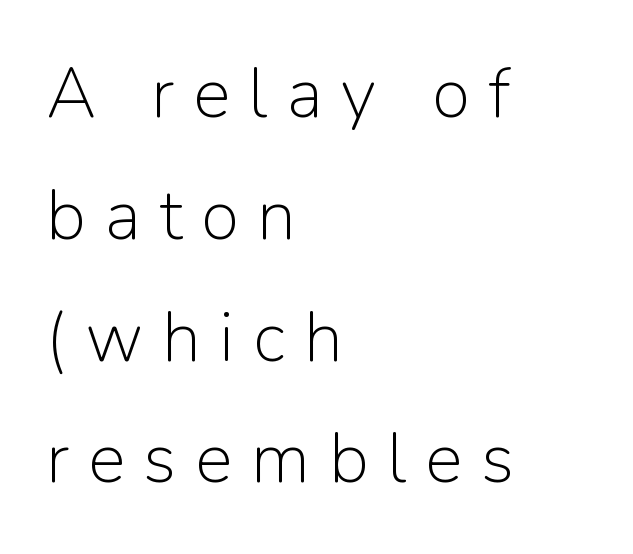
Varying glyph widths throughout — classic text-font behaviour. This reads as an unemphasized weight, regular at the heaviest. The passage shown is typeset with a sans-serif family. Characters remain perfectly vertical along every line.
